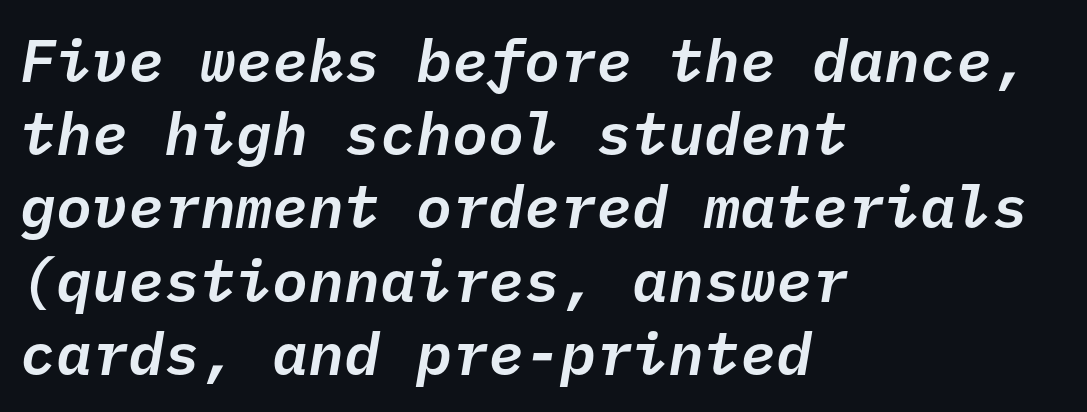
{"italic": "yes", "lean": "right", "slant_degrees": 10, "width": "normal", "stroke_contrast": "low", "x_height": "medium", "monospaced": "yes", "underline": "no", "align": "left", "line_spacing_ratio": 1.22, "letter_spacing": "normal", "letter_spacing_em": 0.0, "glyph_px": 60}
